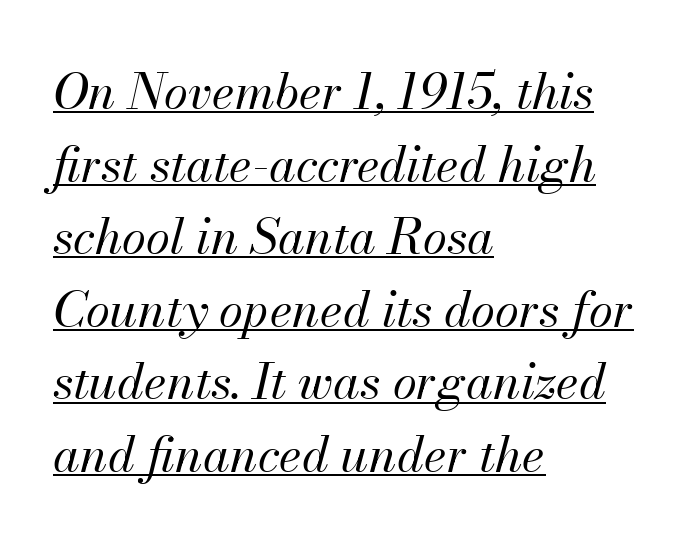
The image shows 49 px regular-weight type, italic (leaning right); set left-aligned, normal line spacing (1.48x), normal letter spacing, underlined; medium stroke contrast and a small x-height.
